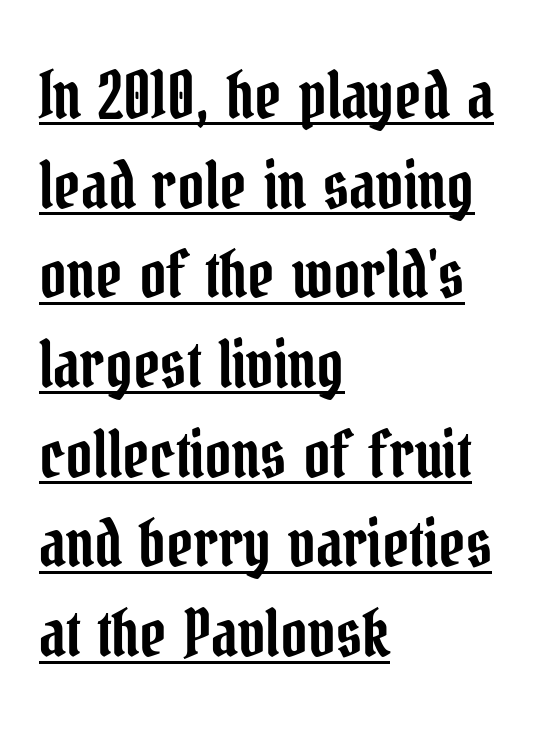
{"serif": "yes", "italic": "no", "width": "condensed", "stroke_contrast": "low", "x_height": "medium", "monospaced": "no", "underline": "yes", "align": "left", "line_spacing": "normal", "line_spacing_ratio": 1.38, "letter_spacing": "normal", "letter_spacing_em": 0.0, "glyph_px": 65}
